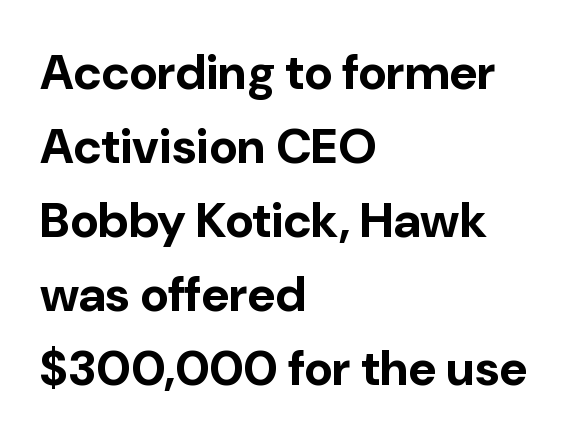
The rag falls on the right side of this text block. In terms of letterspacing, this is plain default setting. A clean baseline with only descenders dipping below it. Posture: straight, roman, zero tilt.
